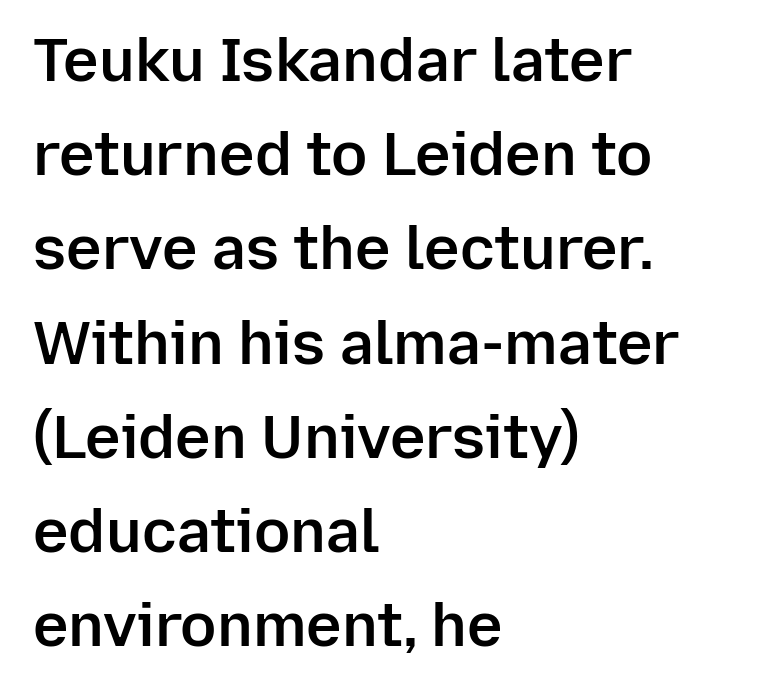
Q: Is the text bold? A: Semi-bold.
Q: Is the text italic (slanted)? A: No, it is upright.
Q: Is the typeface a serif or a sans-serif typeface? A: Sans-serif.
Q: Is the text underlined? A: No.
Q: How is the paragraph aligned? A: Left-aligned.
Q: Is the spacing between letters normal or unusually wide? A: Normal.
Q: Is the spacing between lines tight, normal or loose? A: Normal.
Q: Width (condensed, normal, or wide)? A: Normal.
Q: Stroke contrast? A: Low.
Q: x-height? A: Medium.
Q: Monospaced? A: No.
